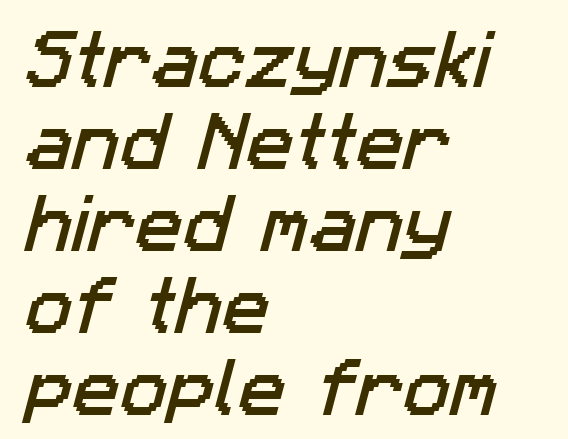
The paragraph shown leans on its left margin. A typesetter would call this zero additional tracking. Serifs: no, the terminals of the letterforms are clean. Note the varied advance widths — an 'i' is clearly narrower than an 'm'. The block of text has a typical density, with ordinary space between rows.
